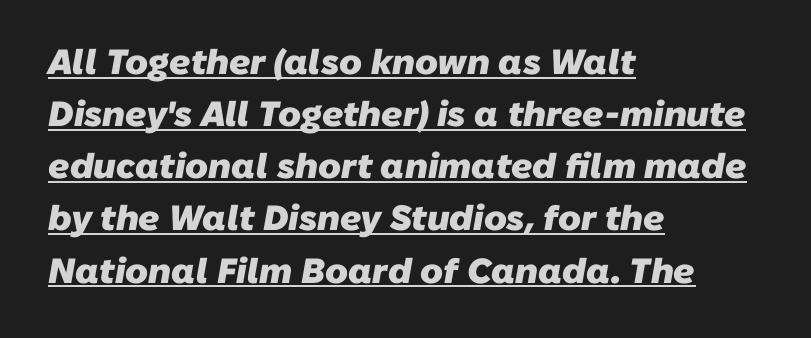
You could not count columns in this text — the font is proportionally spaced. Each line of the rendering has a horizontal stroke beneath the glyphs. The rag falls on the right side of this text block. The rendering uses a moderate line-height, typical for paragraphs.
